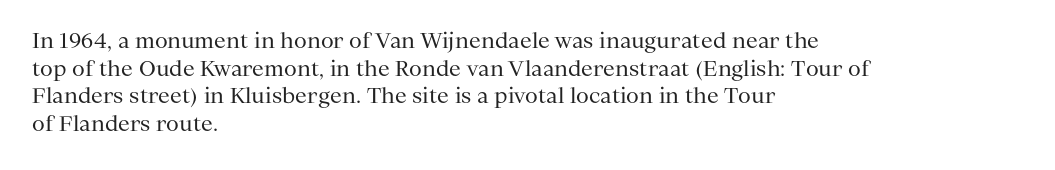
Q: Is the text bold? A: No.
Q: Is the text italic (slanted)? A: No, it is upright.
Q: Is the text underlined? A: No.
Q: How is the paragraph aligned? A: Left-aligned.
Q: Is the spacing between letters normal or unusually wide? A: Normal.
Q: Is the spacing between lines tight, normal or loose? A: Normal.
